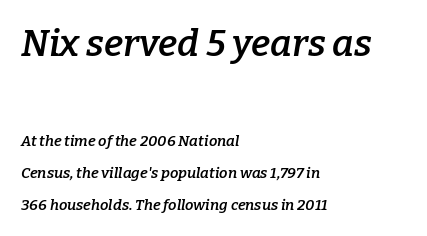
The image shows 37 px semibold serif type, italic (leaning right); set left-aligned, loose line spacing (2.16x), normal letter spacing, not underlined; the first (top) block is 2.47x larger; low stroke contrast and a medium x-height.
